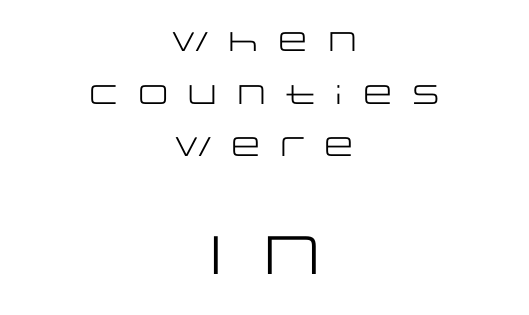
{"serif": "no", "italic": "no", "bold": "no", "weight": "regular", "width": "wide", "stroke_contrast": "low", "x_height": "large", "monospaced": "no", "underline": "no", "align": "center", "line_spacing": "loose", "line_spacing_ratio": 1.95, "letter_spacing": "wide", "letter_spacing_em": 0.32, "larger_block": "second", "size_ratio": 2.0, "glyph_px": 54}
